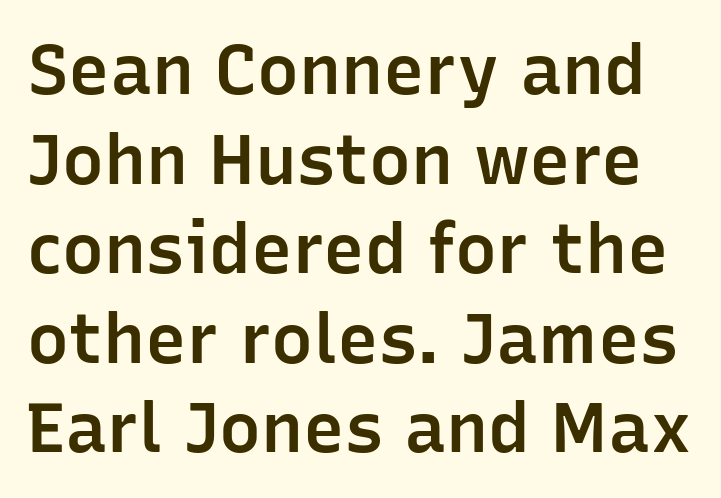
Q: Is the text bold? A: Semi-bold.
Q: Is the text italic (slanted)? A: No, it is upright.
Q: Is the typeface a serif or a sans-serif typeface? A: Sans-serif.
Q: Is the text underlined? A: No.
Q: Is the spacing between letters normal or unusually wide? A: Normal.
Q: Is the spacing between lines tight, normal or loose? A: Normal.
Q: Width (condensed, normal, or wide)? A: Normal.
Q: Stroke contrast? A: Low.
Q: x-height? A: Medium.
Q: Monospaced? A: No.
